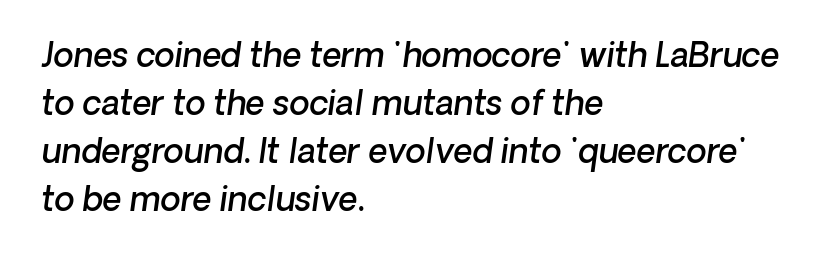
Q: Is the text bold? A: Semi-bold.
Q: Is the text italic (slanted)? A: Yes, it leans right by about 8 degrees.
Q: Is the text underlined? A: No.
Q: How is the paragraph aligned? A: Left-aligned.
Q: Is the spacing between letters normal or unusually wide? A: Normal.
Q: Is the spacing between lines tight, normal or loose? A: Normal.
Q: Width (condensed, normal, or wide)? A: Normal.
Q: Stroke contrast? A: Low.
Q: x-height? A: Medium.
Q: Monospaced? A: No.
